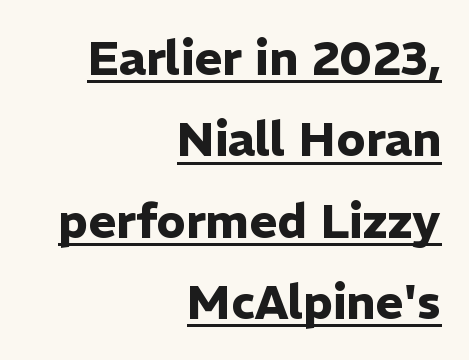
The image shows 47 px heavy sans-serif type, upright; set right-aligned, line spacing 1.73x, normal letter spacing, underlined; low stroke contrast and a medium x-height.
